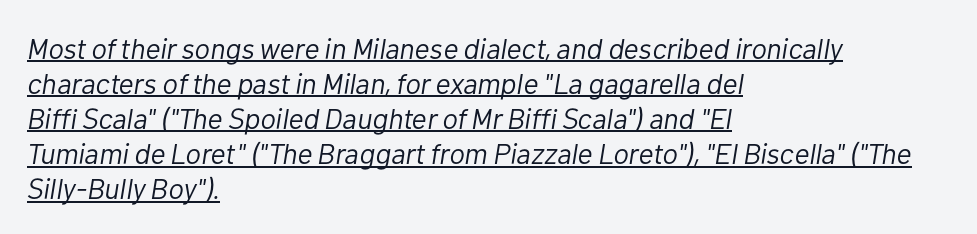
The image shows 29 px light type, italic (leaning right); set left-aligned, line spacing 1.21x, normal letter spacing, underlined; low stroke contrast and a medium x-height.
